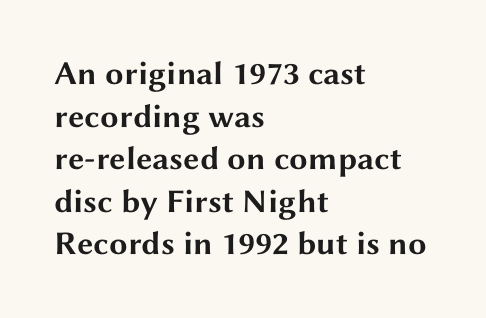
Q: Is the text bold? A: Yes.
Q: Is the text italic (slanted)? A: No, it is upright.
Q: Is the typeface a serif or a sans-serif typeface? A: Sans-serif.
Q: Is the text underlined? A: No.
Q: How is the paragraph aligned? A: Left-aligned.
Q: Is the spacing between letters normal or unusually wide? A: Normal.
Q: Is the spacing between lines tight, normal or loose? A: Normal.
Q: Width (condensed, normal, or wide)? A: Wide.
Q: Stroke contrast? A: Medium.
Q: x-height? A: Medium.
Q: Monospaced? A: No.
